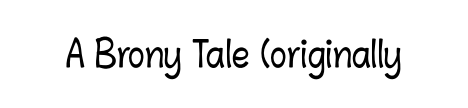
The image shows 35 px condensed type, upright; set normal letter spacing, not underlined; low stroke contrast and a medium x-height.
